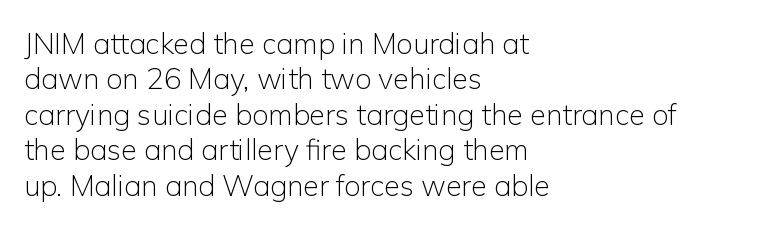
{"serif": "no", "italic": "no", "bold": "no", "weight": "light", "width": "normal", "stroke_contrast": "low", "x_height": "medium", "monospaced": "no", "underline": "no", "align": "left", "line_spacing_ratio": 1.22, "letter_spacing": "normal", "letter_spacing_em": 0.0, "glyph_px": 29}
